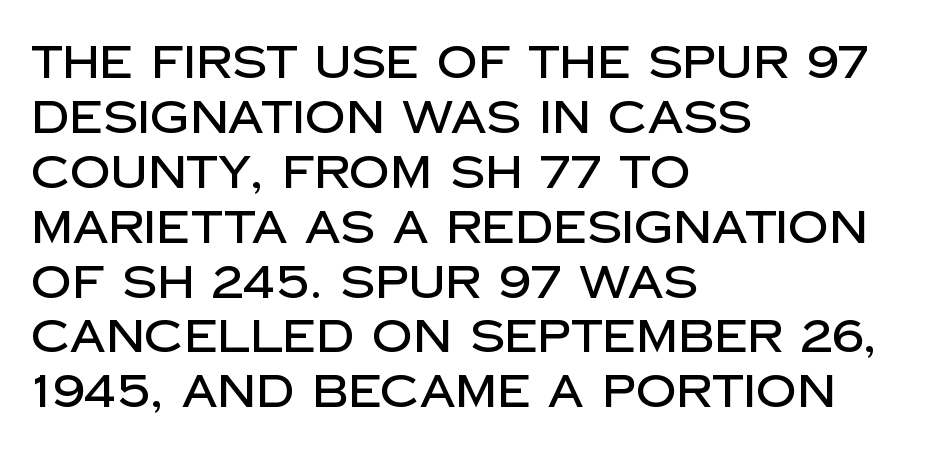
Q: Is the text italic (slanted)? A: No, it is upright.
Q: Is the typeface a serif or a sans-serif typeface? A: Sans-serif.
Q: Is the text underlined? A: No.
Q: How is the paragraph aligned? A: Left-aligned.
Q: Is the spacing between letters normal or unusually wide? A: Normal.
Q: Width (condensed, normal, or wide)? A: Normal.
Q: Stroke contrast? A: Low.
Q: x-height? A: Large.
Q: Monospaced? A: No.
